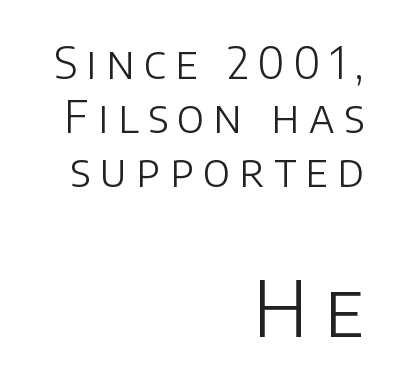
{"serif": "no", "italic": "no", "bold": "no", "weight": "light", "width": "normal", "stroke_contrast": "low", "x_height": "large", "monospaced": "no", "underline": "no", "align": "right", "line_spacing_ratio": 1.23, "letter_spacing": "wide", "letter_spacing_em": 0.21, "larger_block": "second", "size_ratio": 1.75, "glyph_px": 77}
